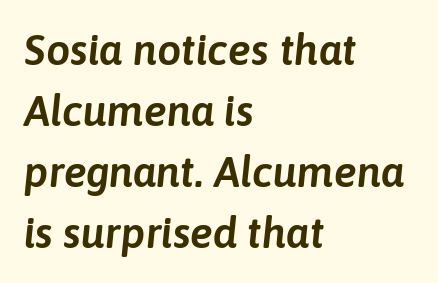
{"italic": "yes", "lean": "right", "slant_degrees": 6, "width": "normal", "stroke_contrast": "low", "x_height": "medium", "monospaced": "no", "underline": "no", "align": "left", "line_spacing": "normal", "line_spacing_ratio": 1.42, "letter_spacing": "normal", "letter_spacing_em": 0.0, "glyph_px": 43}
